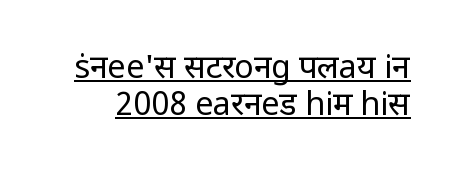
{"serif": "no", "italic": "no", "bold": "no", "weight": "regular", "width": "normal", "stroke_contrast": "low", "x_height": "medium", "monospaced": "no", "underline": "yes", "line_spacing_ratio": 1.16, "letter_spacing": "normal", "letter_spacing_em": 0.0, "glyph_px": 32}
